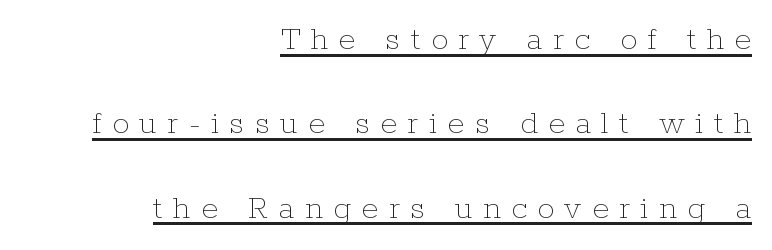
The image shows 34 px thin type, upright; set right-aligned, loose line spacing (2.48x), unusually wide letter spacing (+0.31 em), underlined; low stroke contrast and a medium x-height.
